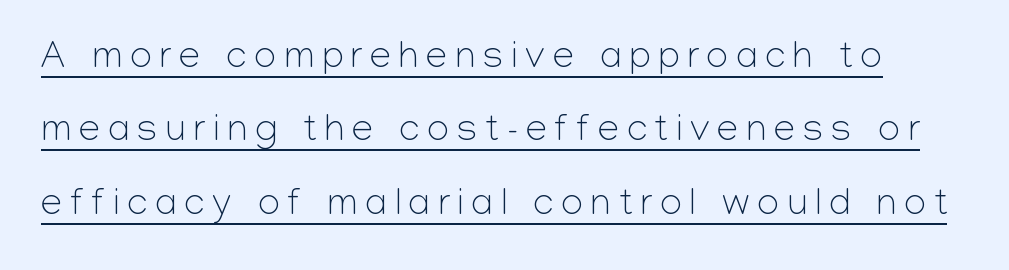
Q: Is the text bold? A: No.
Q: Is the text italic (slanted)? A: No, it is upright.
Q: Is the typeface a serif or a sans-serif typeface? A: Sans-serif.
Q: Is the text underlined? A: Yes.
Q: Is the spacing between letters normal or unusually wide? A: Unusually wide.
Q: Is the spacing between lines tight, normal or loose? A: Loose.
Q: Width (condensed, normal, or wide)? A: Normal.
Q: Stroke contrast? A: Low.
Q: x-height? A: Medium.
Q: Monospaced? A: No.
